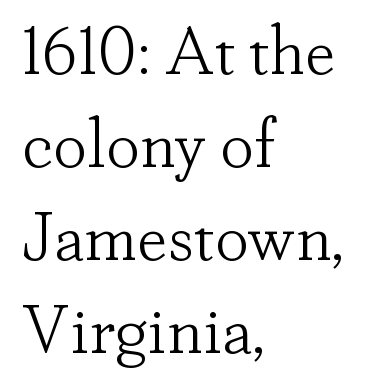
The ragged edge is on the right, which tells us the setting is flush left. The specimen omits any rule beneath the text block's lines. The leading is moderate, giving the passage an even texture. The text was rendered using a seriffed face with decorative stroke endings. The lettering holds an erect, upright posture throughout.
